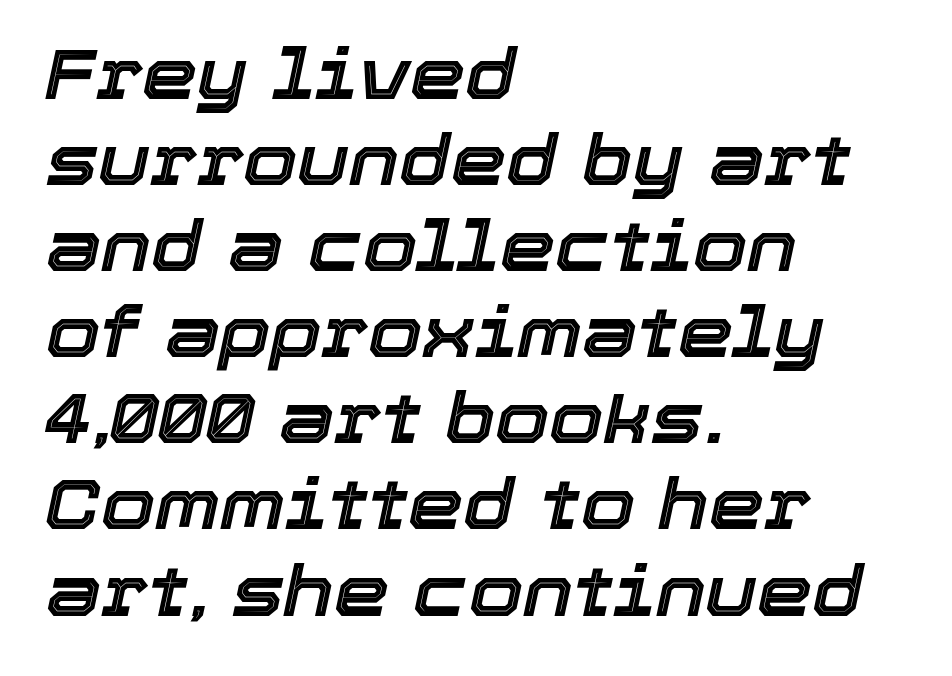
{"italic": "yes", "lean": "right", "slant_degrees": 12, "width": "normal", "x_height": "medium", "monospaced": "no", "underline": "no", "align": "left", "line_spacing_ratio": 1.23, "letter_spacing": "normal", "letter_spacing_em": 0.0, "glyph_px": 70}
